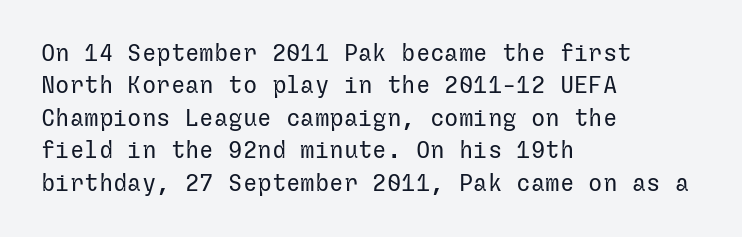
Q: Is the text bold? A: No.
Q: Is the text italic (slanted)? A: No, it is upright.
Q: Is the text underlined? A: No.
Q: How is the paragraph aligned? A: Left-aligned.
Q: Is the spacing between letters normal or unusually wide? A: Normal.
Q: Is the spacing between lines tight, normal or loose? A: Normal.
